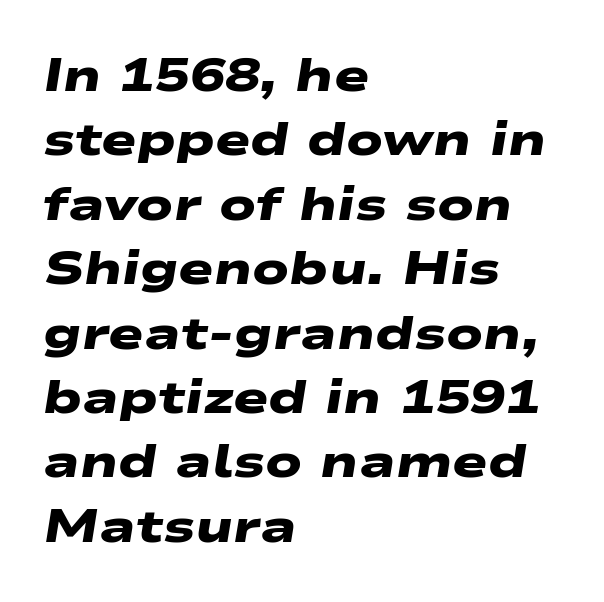
{"serif": "no", "bold": "yes", "weight": "heavy", "width": "wide", "stroke_contrast": "low", "x_height": "medium", "monospaced": "no", "underline": "no", "align": "left", "line_spacing": "normal", "line_spacing_ratio": 1.37, "letter_spacing": "normal", "letter_spacing_em": 0.0, "glyph_px": 47}
